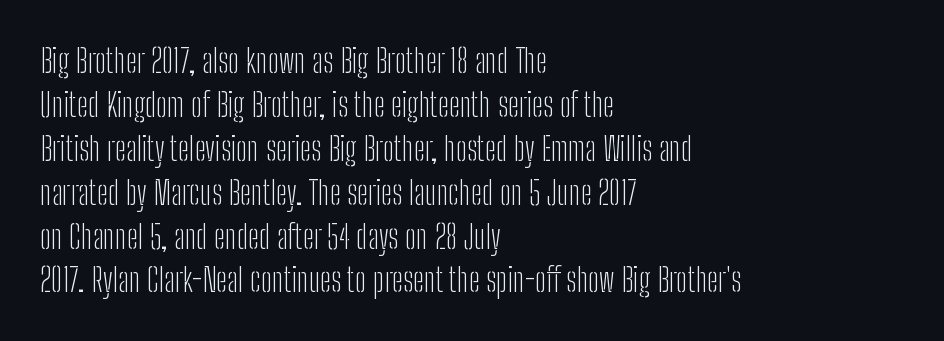
The passage shown is typed in a proportional face where columns would drift. Here the glyphs are tracked normally, forming tight word shapes. Unlike italic type, these characters show no tilt at all. Check under the words: just untouched page. This rendering uses left alignment, leaving the right contour irregular.
